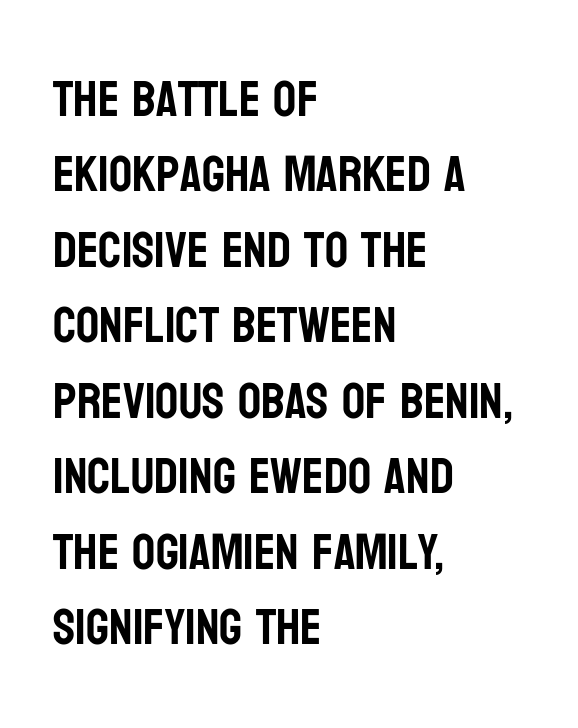
The image shows 51 px condensed sans-serif type, upright; set left-aligned, normal line spacing (1.48x), normal letter spacing, not underlined; low stroke contrast and a large x-height.
